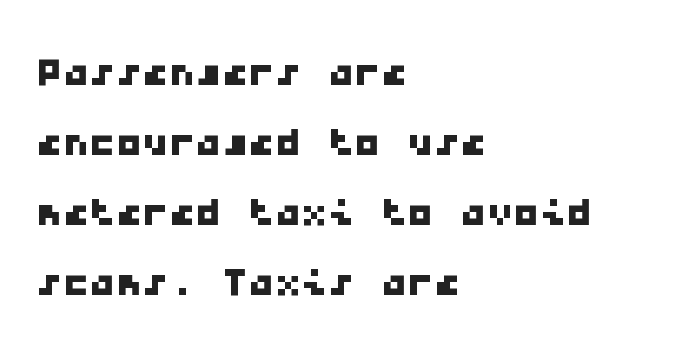
Left-aligned paragraph, ragged on the right. Whoever set this chose a conventional vertical rhythm. Check where the strokes stop: nothing finishes them off — pure sans. Honestly, the letter spacing is just normal — you wouldn't notice it.
